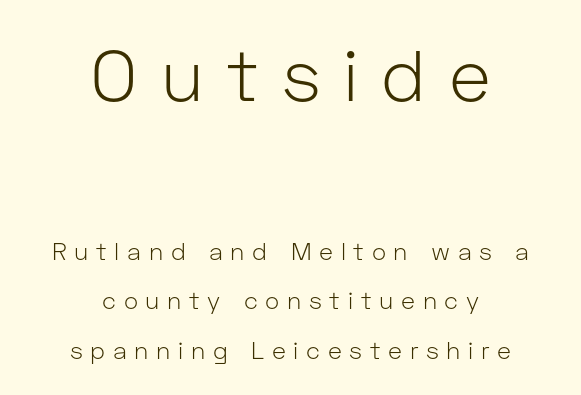
The image shows 72 px light sans-serif type, upright; set centered, loose line spacing (2.06x), unusually wide letter spacing (+0.32 em), not underlined; the first (top) block is 3.0x larger; low stroke contrast and a medium x-height.
